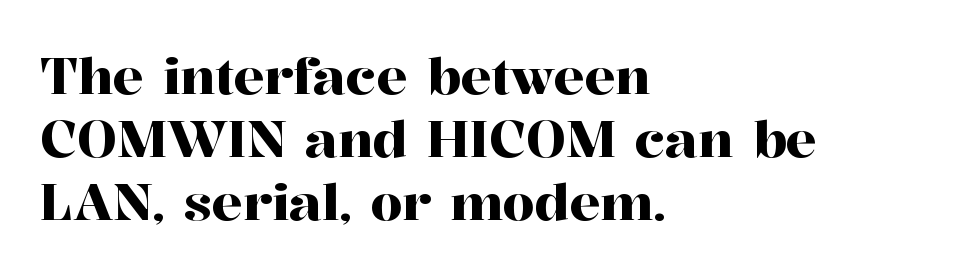
Q: Is the text italic (slanted)? A: No, it is upright.
Q: Is the typeface a serif or a sans-serif typeface? A: Serif.
Q: Is the text underlined? A: No.
Q: How is the paragraph aligned? A: Left-aligned.
Q: Is the spacing between letters normal or unusually wide? A: Normal.
Q: Width (condensed, normal, or wide)? A: Normal.
Q: Stroke contrast? A: High.
Q: x-height? A: Medium.
Q: Monospaced? A: No.
